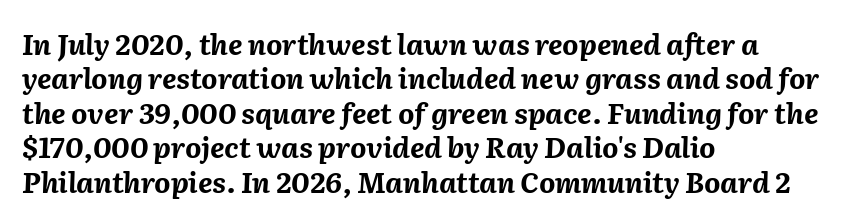
The image shows 28 px bold type, italic (leaning right); set left-aligned, line spacing 1.23x, normal letter spacing, not underlined; medium stroke contrast and a medium x-height.
